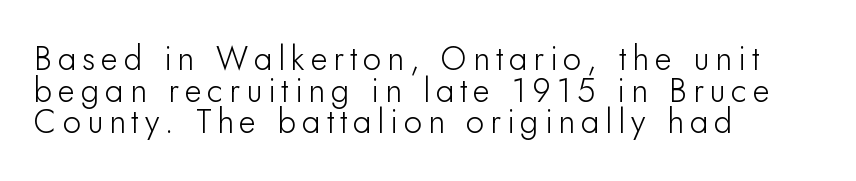
{"serif": "no", "italic": "no", "width": "normal", "stroke_contrast": "low", "x_height": "small", "monospaced": "no", "underline": "no", "align": "left", "line_spacing": "tight", "line_spacing_ratio": 0.96, "glyph_px": 33}
